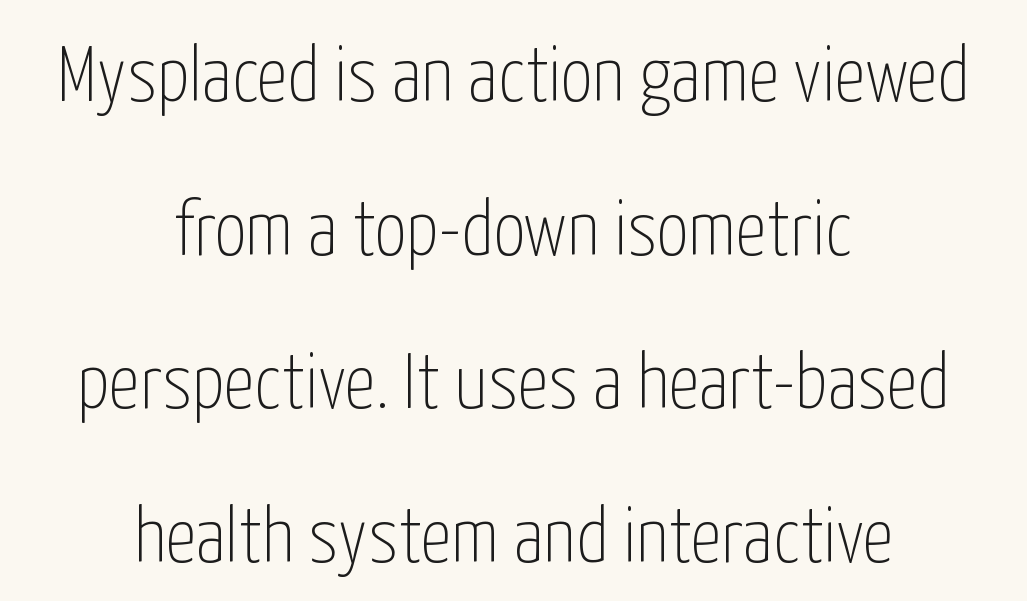
A typesetter would call this leading open, well beyond the default. In CSS terms this would be text-align: center. Only glyphs here, with clear space below each row. Looks like regular typesetting: each glyph gets only the width it needs. The rendering shows plain stroke endings on the letterforms — a sans-serif design.
